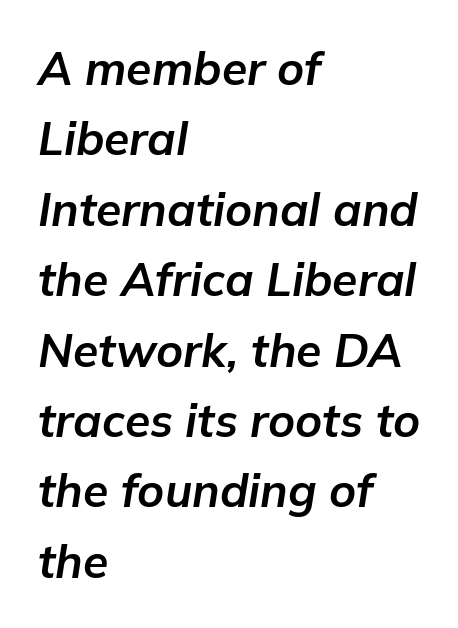
Observe the ordinary spacing: letters are neighbours, not strangers. In CSS terms this would be text-align: left. Varying glyph widths throughout — classic text-font behaviour. Check under the words: just untouched page. Look at the stroke-to-counter ratio: heavy, a bold. The passage shown stacks its lines at a standard gap.
